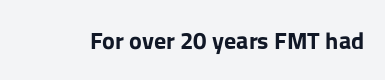
What stands out about the letter spacing? Nothing — it is the standard amount. Upright lettering throughout. Bold? Absolutely — the strokes are thick and heavy. The glyphs are unaccompanied by any horizontal stroke below them.
